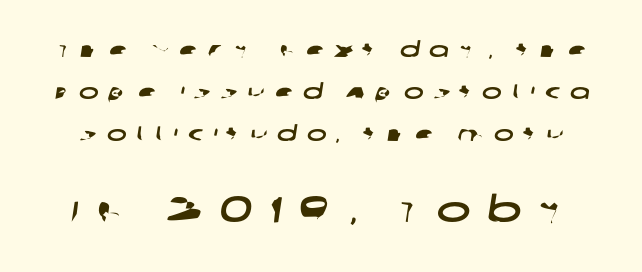
Q: Is the typeface a serif or a sans-serif typeface? A: Sans-serif.
Q: Is the text underlined? A: No.
Q: Is the spacing between letters normal or unusually wide? A: Unusually wide.
Q: Is the spacing between lines tight, normal or loose? A: Loose.
Q: Which block of text is set in a larger size, the first (top) or the second (bottom)? A: The second (bottom) one.
Q: Width (condensed, normal, or wide)? A: Wide.
Q: Stroke contrast? A: Low.
Q: x-height? A: Large.
Q: Monospaced? A: No.
